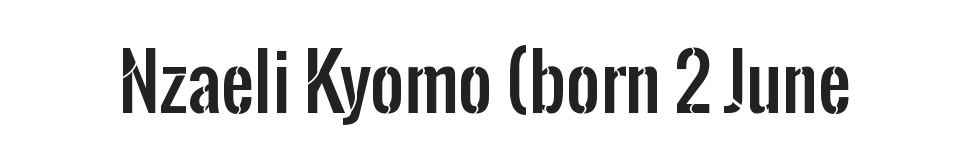
The image shows 74 px condensed sans-serif type, upright; set normal letter spacing, not underlined; low stroke contrast and a medium x-height.
